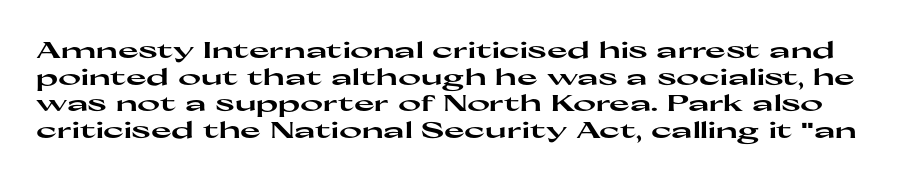
The image shows 22 px bold type, upright; set line spacing 1.21x, normal letter spacing, not underlined.
